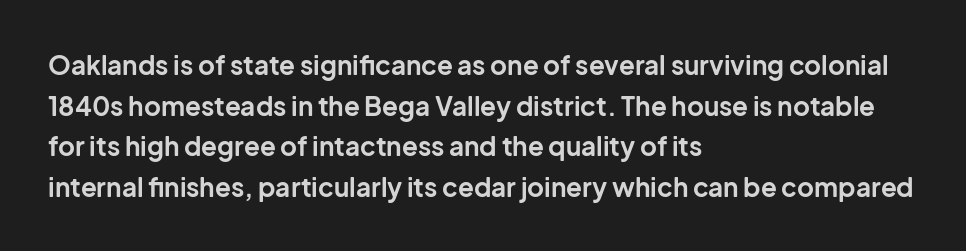
Q: Is the text bold? A: Yes.
Q: Is the text italic (slanted)? A: No, it is upright.
Q: Is the text underlined? A: No.
Q: How is the paragraph aligned? A: Left-aligned.
Q: Is the spacing between letters normal or unusually wide? A: Normal.
Q: Is the spacing between lines tight, normal or loose? A: Normal.
